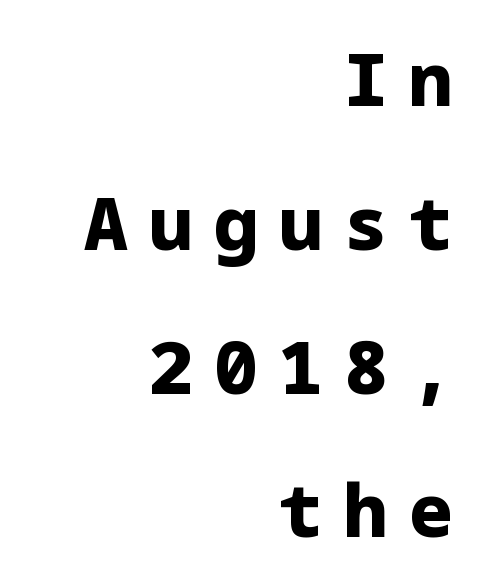
The image shows 73 px heavy sans-serif type, upright; set right-aligned, loose line spacing (1.97x), unusually wide letter spacing (+0.29 em), not underlined; low stroke contrast and a medium x-height.
